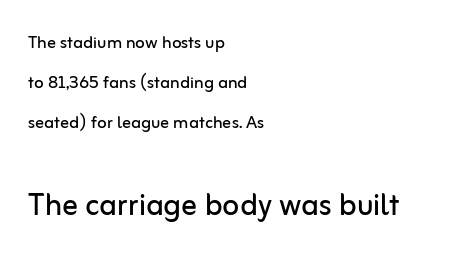
The image shows 39 px regular-weight sans-serif type, upright; set left-aligned, line spacing 1.81x, normal letter spacing, not underlined; the second (bottom) block is 1.77x larger; low stroke contrast and a medium x-height.
